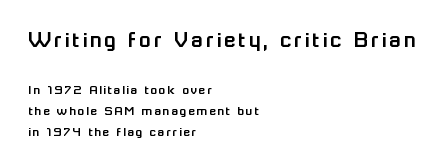
Q: Is the text italic (slanted)? A: No, it is upright.
Q: Is the text underlined? A: No.
Q: How is the paragraph aligned? A: Left-aligned.
Q: Is the spacing between lines tight, normal or loose? A: Normal.
Q: Which block of text is set in a larger size, the first (top) or the second (bottom)? A: The first (top) one.
